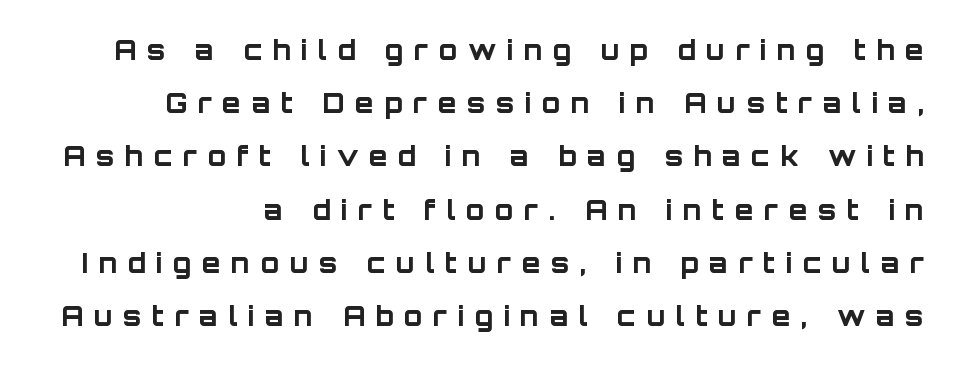
The image shows 27 px bold type, upright; set right-aligned, loose line spacing (1.97x), unusually wide letter spacing (+0.39 em), not underlined.
